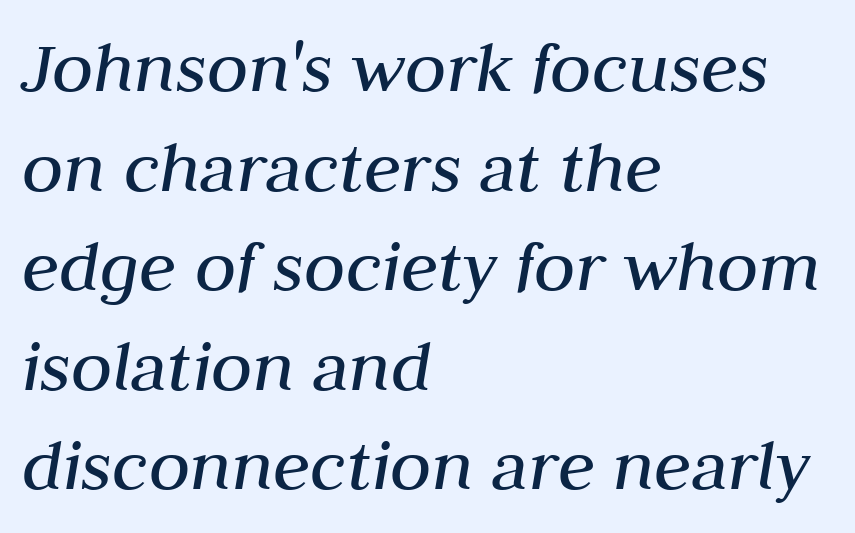
{"italic": "yes", "lean": "right", "slant_degrees": 10, "bold": "no", "weight": "regular", "width": "normal", "stroke_contrast": "medium", "x_height": "medium", "monospaced": "no", "underline": "no", "align": "left", "line_spacing": "normal", "line_spacing_ratio": 1.31, "letter_spacing": "normal", "letter_spacing_em": 0.0, "glyph_px": 76}
